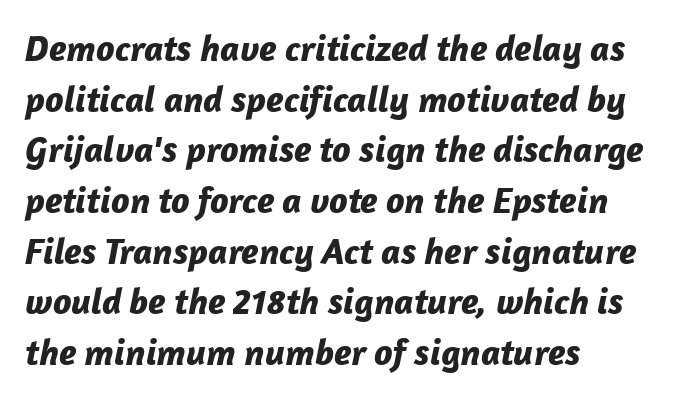
The image shows 37 px bold type, italic (leaning right); set left-aligned, normal line spacing (1.37x), normal letter spacing, not underlined; low stroke contrast and a medium x-height.
